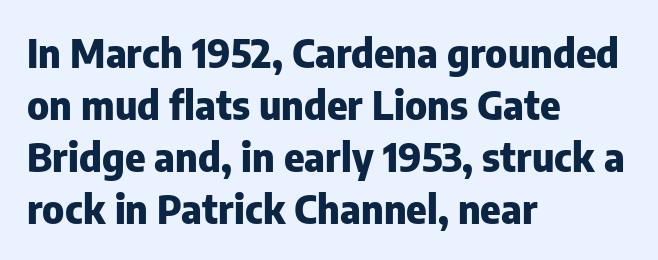
{"serif": "no", "italic": "no", "bold": "yes", "weight": "heavy", "width": "normal", "stroke_contrast": "low", "x_height": "medium", "monospaced": "no", "underline": "no", "align": "left", "line_spacing": "normal", "line_spacing_ratio": 1.33, "letter_spacing": "normal", "letter_spacing_em": 0.0, "glyph_px": 39}
